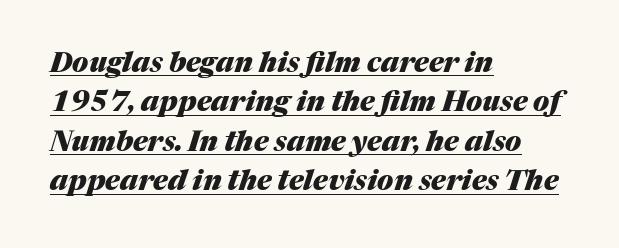
Style check: oblique. Looks like regular typesetting: each glyph gets only the width it needs. Its strokes are broad and dark, the hallmark of bold type. The space between consecutive lines is moderate. Does a line run under the words? Yes, clearly.
